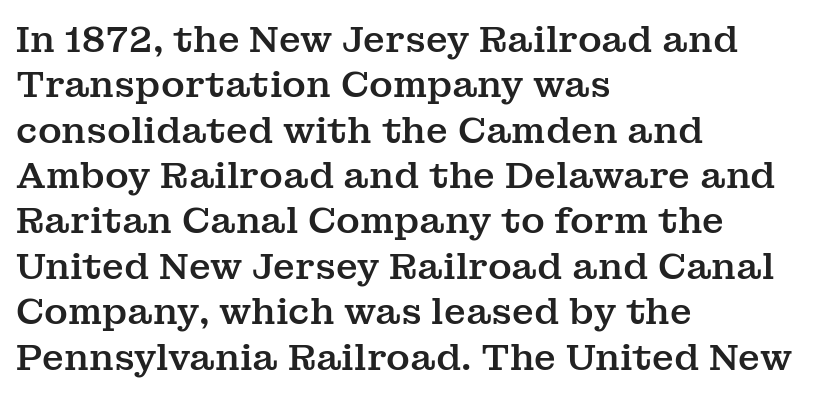
{"serif": "yes", "italic": "no", "width": "normal", "stroke_contrast": "medium", "x_height": "medium", "monospaced": "no", "underline": "no", "align": "left", "line_spacing": "normal", "line_spacing_ratio": 1.26, "letter_spacing": "normal", "letter_spacing_em": 0.0, "glyph_px": 36}
